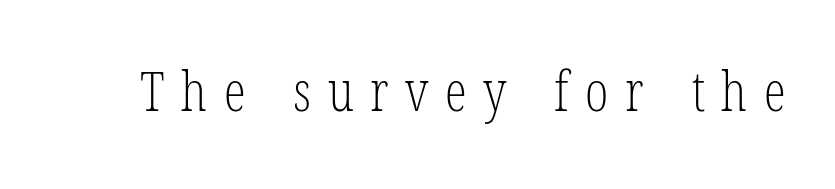
Q: Is the text bold? A: No.
Q: Is the text italic (slanted)? A: No, it is upright.
Q: Is the typeface a serif or a sans-serif typeface? A: Serif.
Q: Is the text underlined? A: No.
Q: Is the spacing between letters normal or unusually wide? A: Unusually wide.
Q: Width (condensed, normal, or wide)? A: Condensed.
Q: Stroke contrast? A: Low.
Q: x-height? A: Medium.
Q: Monospaced? A: No.
